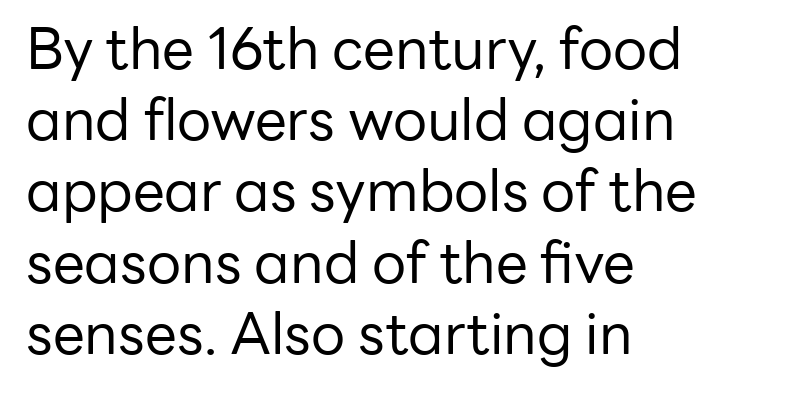
{"serif": "no", "italic": "no", "bold": "no", "weight": "regular", "width": "normal", "stroke_contrast": "low", "x_height": "medium", "monospaced": "no", "underline": "no", "align": "left", "line_spacing": "normal", "line_spacing_ratio": 1.25, "letter_spacing": "normal", "letter_spacing_em": 0.0, "glyph_px": 57}
